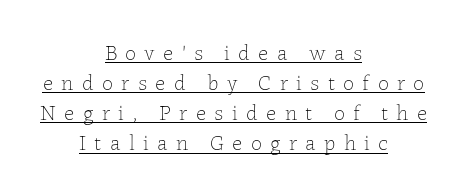
Is the block centered? Yes — each line is placed symmetrically about the middle. The lettering is marked with a stroke running underneath it. This is the regular roman posture of the typeface. The passage shown stacks its lines at a standard gap.
